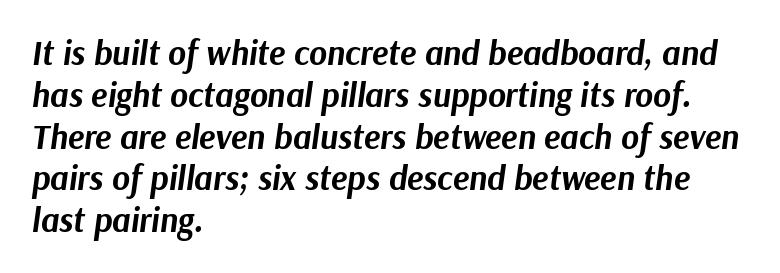
A student would call this left alignment; a typographer would say flush left, rag right. Compared with typical body copy, the letter spacing here is the same. Spacing verdict: proportional, widths tailored to each character. No word sits above an underline. Rendered with sloped, italic letterforms. Notice how thick the strokes are: this is what a full bold looks like.
